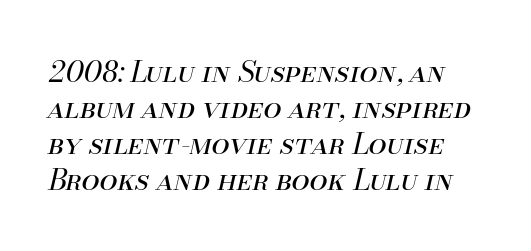
The image shows 29 px regular-weight type, italic (leaning right); set line spacing 1.24x, normal letter spacing, not underlined; medium stroke contrast and a small x-height.
